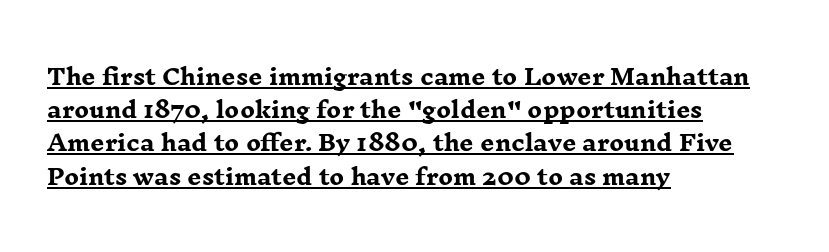
Q: Is the text bold? A: Yes.
Q: Is the text italic (slanted)? A: No, it is upright.
Q: Is the text underlined? A: Yes.
Q: How is the paragraph aligned? A: Left-aligned.
Q: Is the spacing between letters normal or unusually wide? A: Normal.
Q: Is the spacing between lines tight, normal or loose? A: Normal.
